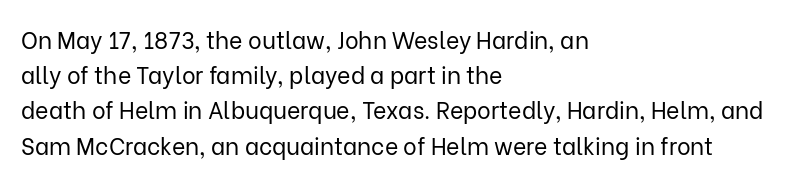
The image shows 23 px text type, upright; set left-aligned, normal line spacing (1.53x), normal letter spacing, not underlined.
